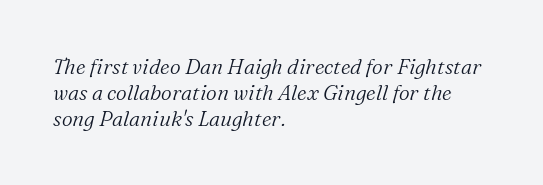
Q: Is the text bold? A: No.
Q: Is the text italic (slanted)? A: Yes, it leans right by about 16 degrees.
Q: Is the text underlined? A: No.
Q: How is the paragraph aligned? A: Left-aligned.
Q: Is the spacing between letters normal or unusually wide? A: Normal.
